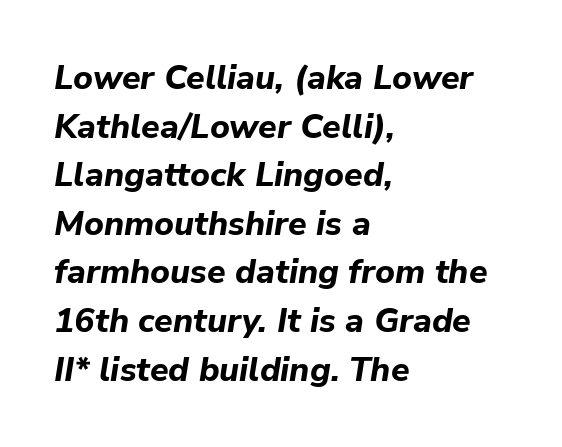
You could call the tracking neutral — neither tight nor loose. The passage shown leans; its letterforms are oblique. Is there much room between lines? A standard amount, neither cramped nor airy. Think of a printed novel: that variable character pitch is what you see here. A full-strength bold gives these letters their thick strokes.
